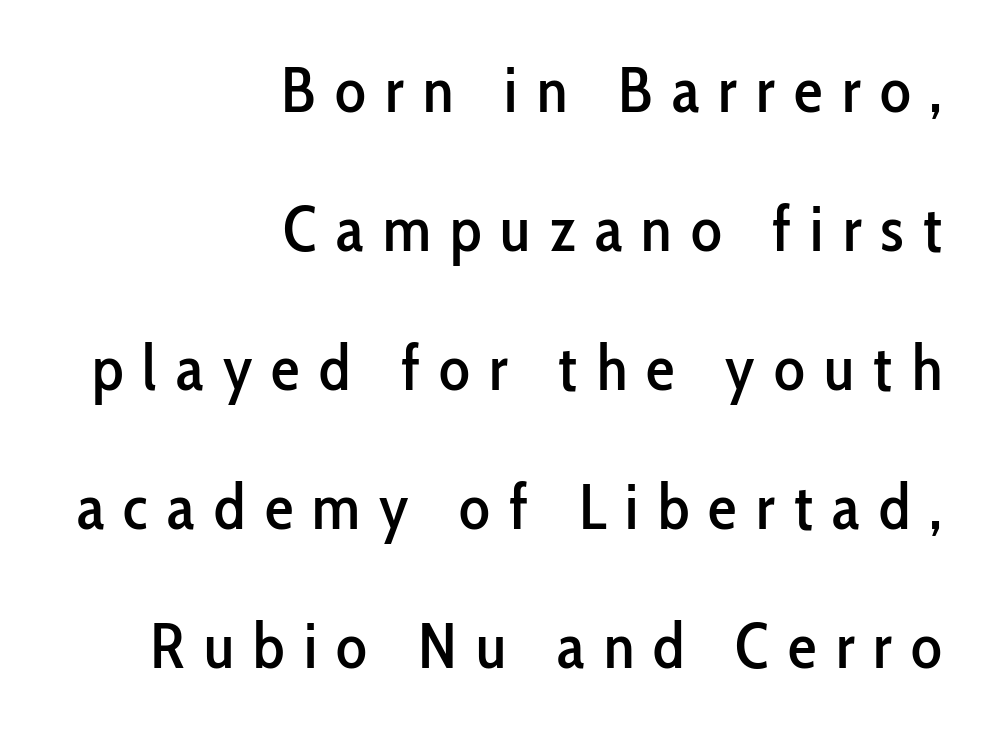
{"serif": "no", "italic": "no", "width": "condensed", "stroke_contrast": "low", "x_height": "medium", "monospaced": "no", "underline": "no", "align": "right", "line_spacing": "loose", "line_spacing_ratio": 2.17, "letter_spacing": "wide", "letter_spacing_em": 0.3, "glyph_px": 64}
